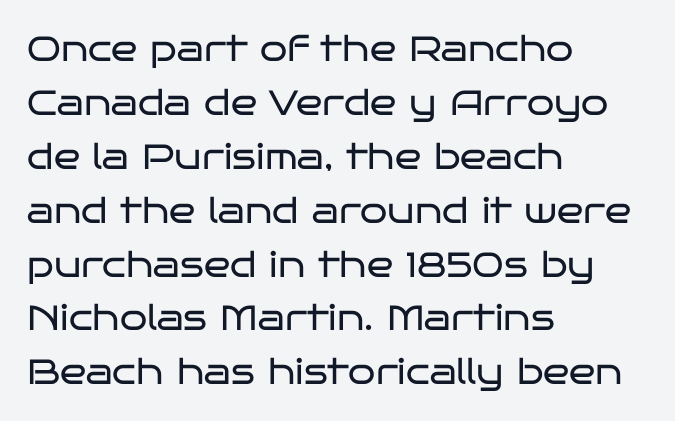
Q: Is the text bold? A: No.
Q: Is the text italic (slanted)? A: No, it is upright.
Q: Is the typeface a serif or a sans-serif typeface? A: Sans-serif.
Q: Is the text underlined? A: No.
Q: How is the paragraph aligned? A: Left-aligned.
Q: Is the spacing between letters normal or unusually wide? A: Normal.
Q: Is the spacing between lines tight, normal or loose? A: Normal.
Q: Width (condensed, normal, or wide)? A: Wide.
Q: Stroke contrast? A: Low.
Q: x-height? A: Large.
Q: Monospaced? A: No.
